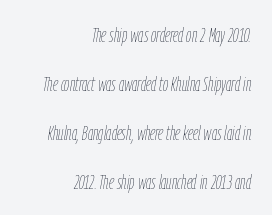
The image shows 21 px text type, italic (leaning right); set right-aligned, loose line spacing (2.33x), normal letter spacing, not underlined.
